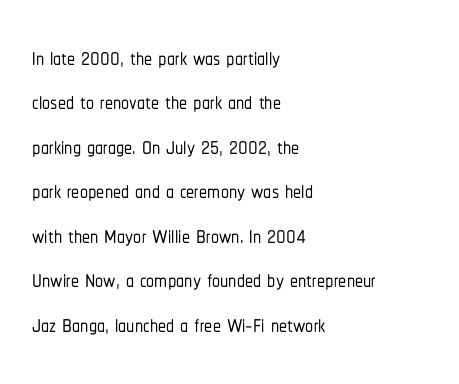
Reading down the column, the eye jumps a familiar distance to each next line. Posture: straight, roman, zero tilt. No word sits above an underline. The passage shown is typed in a proportional face where columns would drift.
